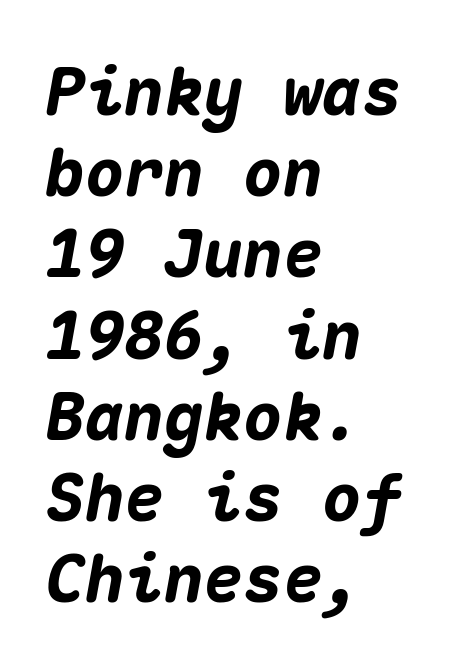
No word sits above an underline. The letters are bold, with thick, heavy strokes. Inter-character spacing is left at the font's built-in metrics. The paragraph has a hard left edge and a soft right edge. Looks like terminal output: every glyph gets an equal slot. The font's italic variant was chosen for this text.
